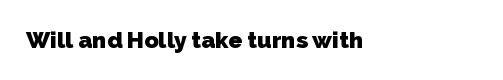
The passage shown is not underscored anywhere. Each line starts at the same left margin while the right side varies. What weight is shown? A full bold with thick strokes. Inter-character spacing is left at the font's built-in metrics.
